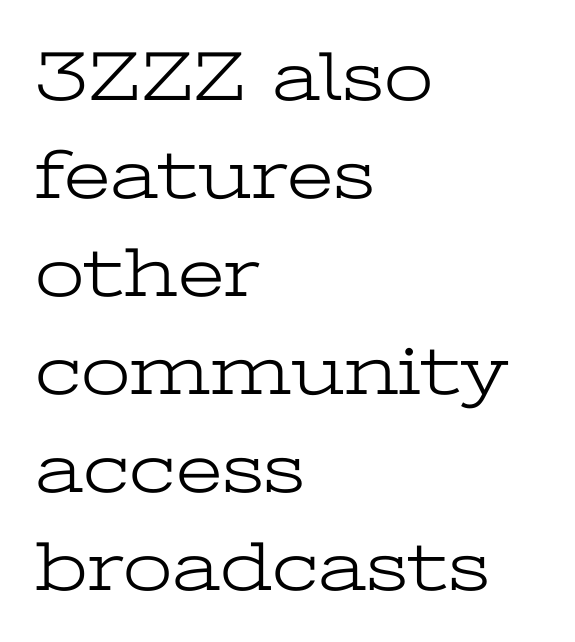
Underlining? Definitely not there. Check where the strokes stop: tiny serifs finish them off. Nope, not italic — everything's standing straight. Each line starts at the same left margin while the right side varies.
